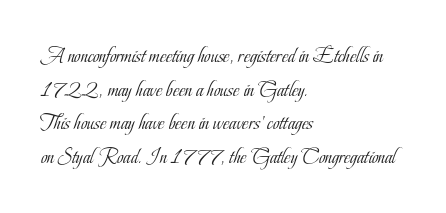
Unbolded letterforms with no extra heft. The letterforms sit shoulder to shoulder at normal distance. Line spacing here is normal. Glance below the letters and you will spot only blank space. Visually the block forms a straight wall on the left and a jagged coastline on the right.
